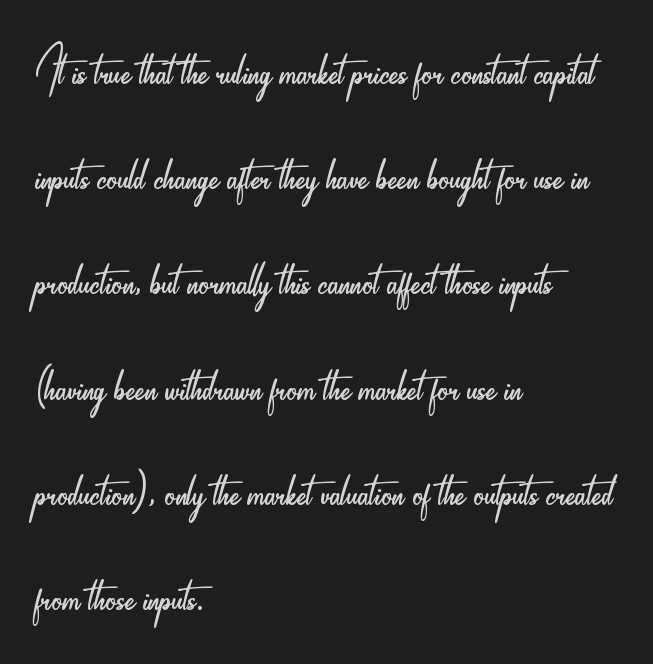
{"serif": "no", "bold": "no", "weight": "light", "width": "condensed", "stroke_contrast": "low", "x_height": "small", "monospaced": "no", "underline": "no", "align": "left", "line_spacing": "normal", "line_spacing_ratio": 1.57, "letter_spacing": "normal", "letter_spacing_em": 0.0, "glyph_px": 67}
